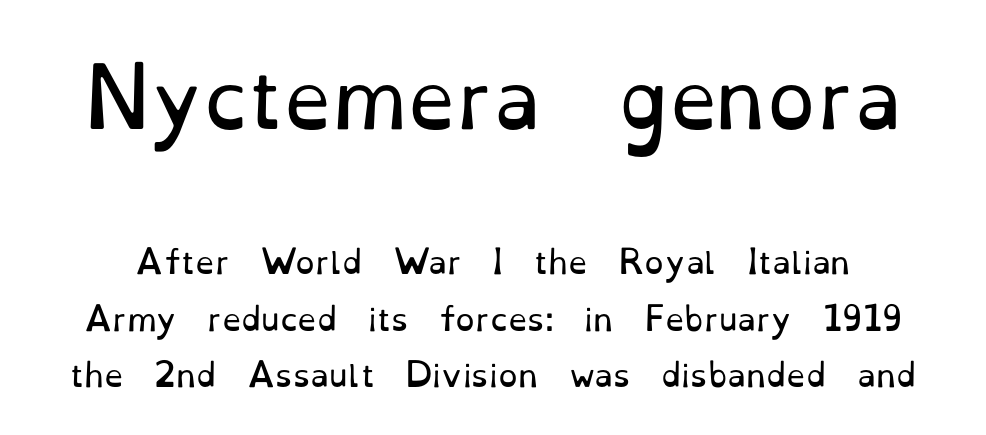
Descenders are the only things crossing below the line. If you squint, the top block still reads clearly — it's the larger of the two. You can tell it's not italic because the verticals are truly vertical. Here the glyphs are tracked normally, forming tight word shapes. Do the characters align in a grid? No, the font is proportional.
